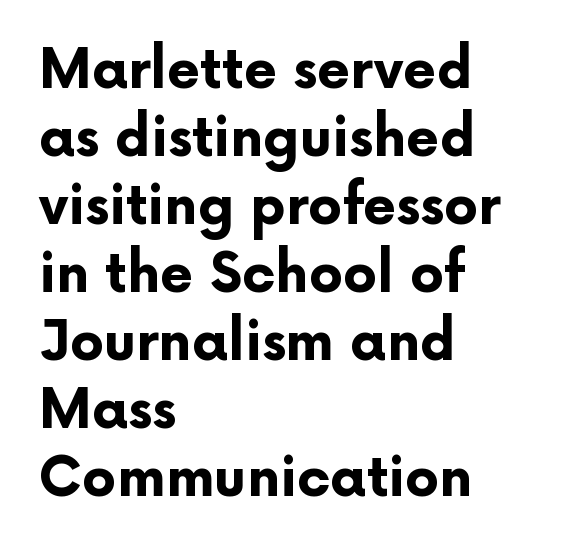
Q: Is the text bold? A: Yes.
Q: Is the text italic (slanted)? A: No, it is upright.
Q: Is the typeface a serif or a sans-serif typeface? A: Sans-serif.
Q: Is the text underlined? A: No.
Q: How is the paragraph aligned? A: Left-aligned.
Q: Is the spacing between letters normal or unusually wide? A: Normal.
Q: Is the spacing between lines tight, normal or loose? A: Normal.
Q: Width (condensed, normal, or wide)? A: Normal.
Q: Stroke contrast? A: Low.
Q: x-height? A: Medium.
Q: Monospaced? A: No.
